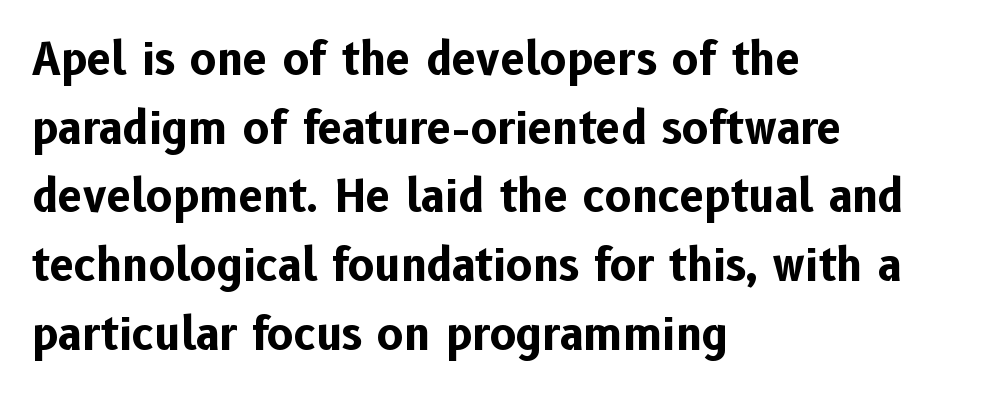
Q: Is the text bold? A: Yes.
Q: Is the text italic (slanted)? A: No, it is upright.
Q: Is the typeface a serif or a sans-serif typeface? A: Sans-serif.
Q: Is the text underlined? A: No.
Q: How is the paragraph aligned? A: Left-aligned.
Q: Is the spacing between letters normal or unusually wide? A: Normal.
Q: Is the spacing between lines tight, normal or loose? A: Normal.
Q: Width (condensed, normal, or wide)? A: Normal.
Q: Stroke contrast? A: Low.
Q: x-height? A: Medium.
Q: Monospaced? A: No.
